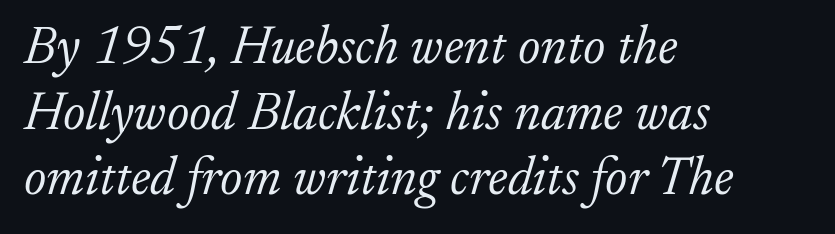
Serif or sans? Serif — the stroke terminals have little feet. Tracking here is standard; glyphs follow each other at the usual distance. Horizontal alignment here is leftward, the default for most running prose. Characters are canted at an angle relative to the baseline's perpendicular.
